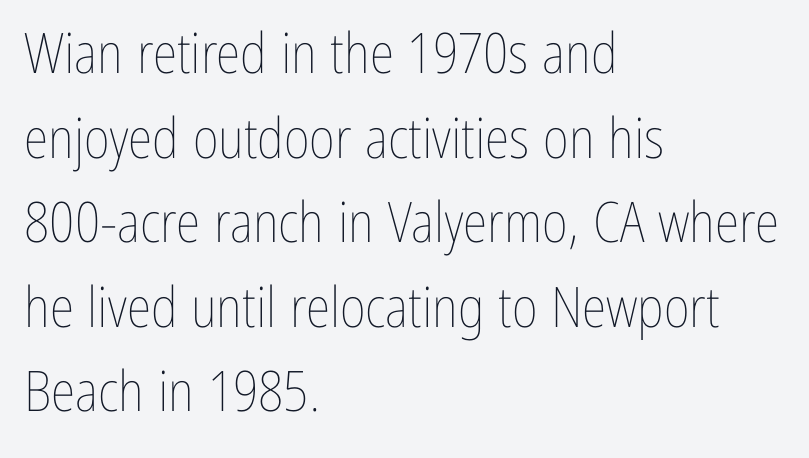
Summary of vertical rhythm: regular, with standard interline spacing. Where is the straight margin? On the left. Posture: upright roman. The rendering uses natural spacing where letterforms have individual widths. Weight class: somewhere from thin through regular. The letterforms sit shoulder to shoulder at normal distance.
